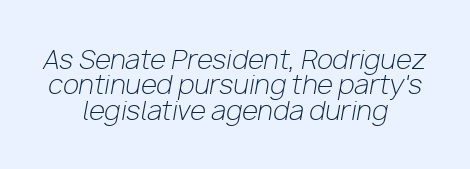
Q: Is the text bold? A: No.
Q: Is the text italic (slanted)? A: Yes, it leans right by about 10 degrees.
Q: Is the text underlined? A: No.
Q: How is the paragraph aligned? A: Centered.
Q: Is the spacing between letters normal or unusually wide? A: Normal.
Q: Is the spacing between lines tight, normal or loose? A: Tight.
